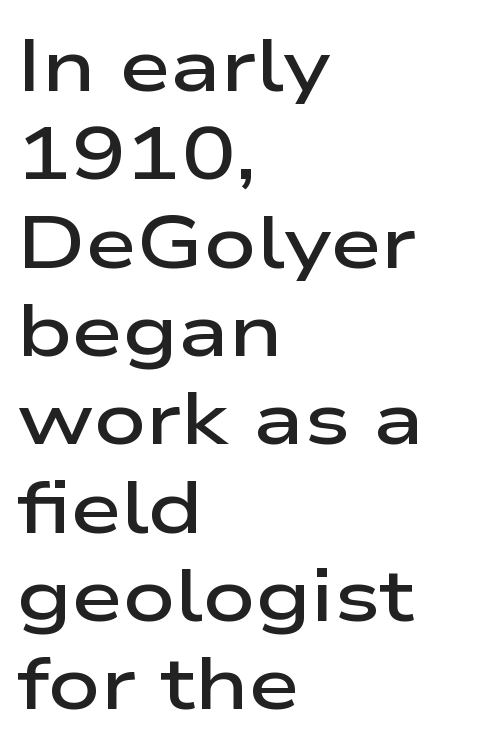
The image shows 73 px semibold, wide sans-serif type, upright; set left-aligned, line spacing 1.21x, normal letter spacing, not underlined; low stroke contrast and a medium x-height.
